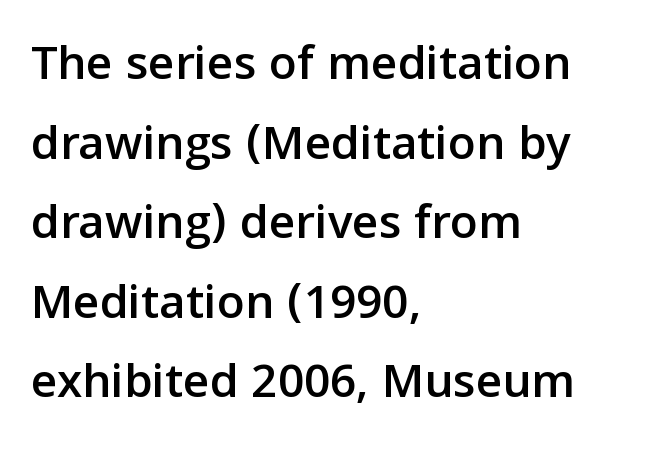
The image shows 51 px sans-serif type, upright; set left-aligned, normal line spacing (1.56x), normal letter spacing, not underlined; low stroke contrast and a medium x-height.
